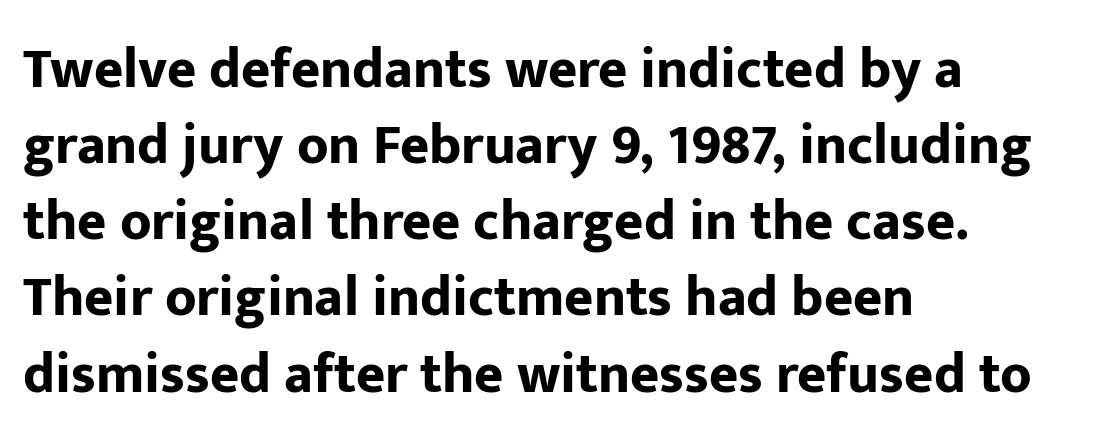
{"serif": "no", "italic": "no", "bold": "yes", "weight": "bold", "width": "normal", "stroke_contrast": "low", "x_height": "medium", "monospaced": "no", "underline": "no", "align": "left", "line_spacing": "normal", "line_spacing_ratio": 1.36, "letter_spacing": "normal", "letter_spacing_em": 0.0, "glyph_px": 56}
